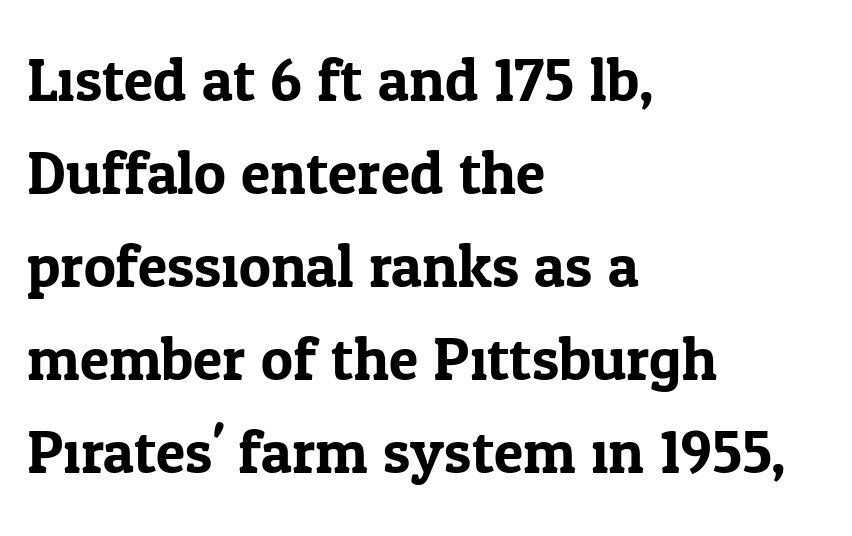
Designer's note — italics off, roman on. Is the letter spacing exaggerated? No — it looks like the ordinary default. Each letter's strokes conclude with small projecting serifs. Quick note: interline space is typical. Underline: absent.
